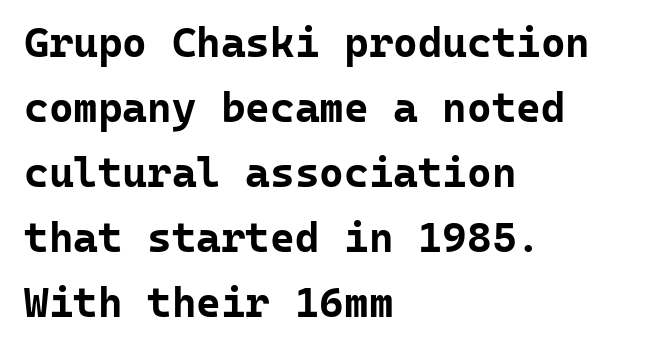
{"serif": "no", "italic": "no", "bold": "yes", "weight": "bold", "width": "normal", "stroke_contrast": "low", "x_height": "medium", "monospaced": "yes", "underline": "no", "align": "left", "line_spacing": "normal", "line_spacing_ratio": 1.55, "letter_spacing": "normal", "letter_spacing_em": 0.0, "glyph_px": 42}
